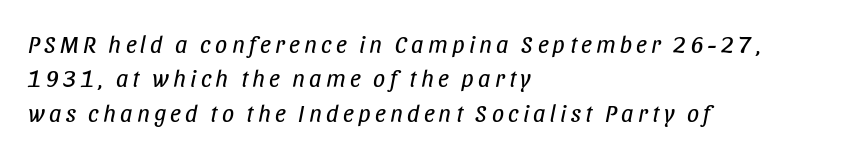
There's an unmistakable incline to the writing here. Leftover space on each line is placed entirely after the last word. Anything drawn beneath the words? Only blank space. The strokes are not fattened; the text isn't bold. Regarding leading, the lines here are spaced in the standard way.
